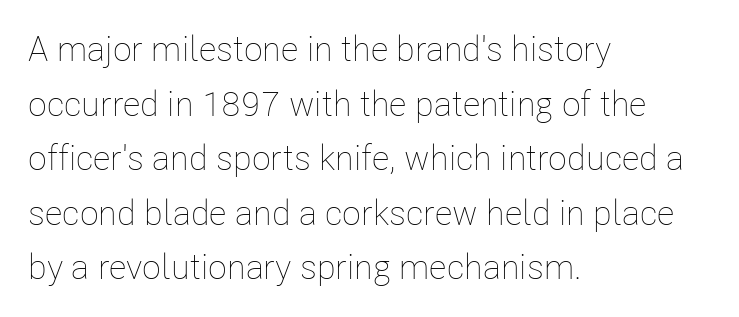
The image shows 35 px thin, condensed type, upright; set left-aligned, normal line spacing (1.56x), normal letter spacing, not underlined; low stroke contrast and a medium x-height.
